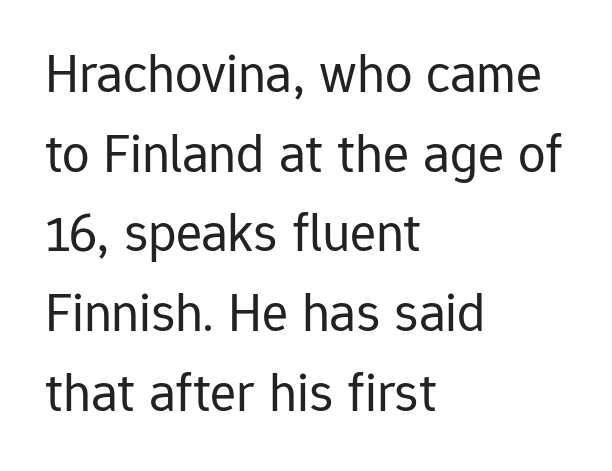
The passage shown has conventional tracking throughout. Check where the strokes stop: nothing finishes them off — pure sans. Weight: not bold — regular or lighter. Horizontally, the lines are justified to the leading edge only. This sample has the flowing, uneven cadence of proportional lettering. Italic? Not at all — the glyphs are vertical.
